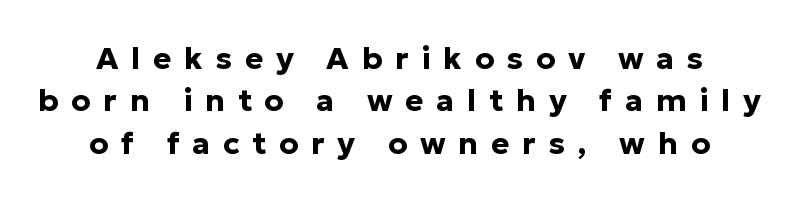
Letter spacing: wide. Notice how the stems are strictly vertical — no italics here. Honestly, there is no underline to notice here at all. This rendering employs a face without finishing strokes, i.e., a sans-serif.
